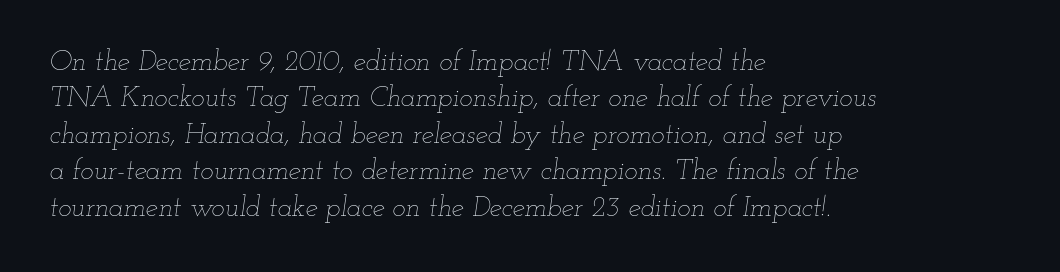
Q: Is the text bold? A: No.
Q: Is the text italic (slanted)? A: Yes, it leans right by about 12 degrees.
Q: Is the text underlined? A: No.
Q: How is the paragraph aligned? A: Left-aligned.
Q: Is the spacing between letters normal or unusually wide? A: Normal.
Q: Is the spacing between lines tight, normal or loose? A: Normal.
Q: Width (condensed, normal, or wide)? A: Wide.
Q: Stroke contrast? A: Low.
Q: x-height? A: Small.
Q: Monospaced? A: No.
